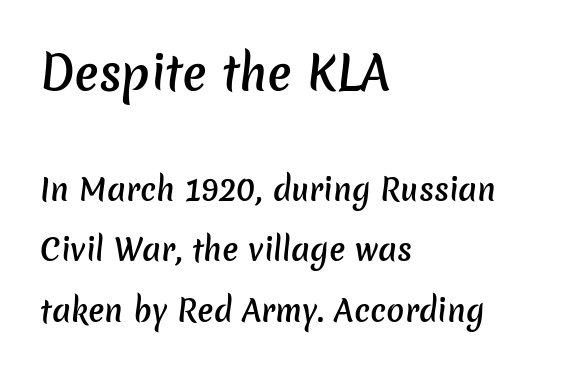
{"serif": "no", "bold": "semi", "weight": "semibold", "width": "normal", "stroke_contrast": "low", "x_height": "medium", "monospaced": "no", "underline": "no", "align": "left", "line_spacing": "loose", "line_spacing_ratio": 2.02, "letter_spacing": "normal", "letter_spacing_em": 0.0, "larger_block": "first", "size_ratio": 1.5, "glyph_px": 45}
